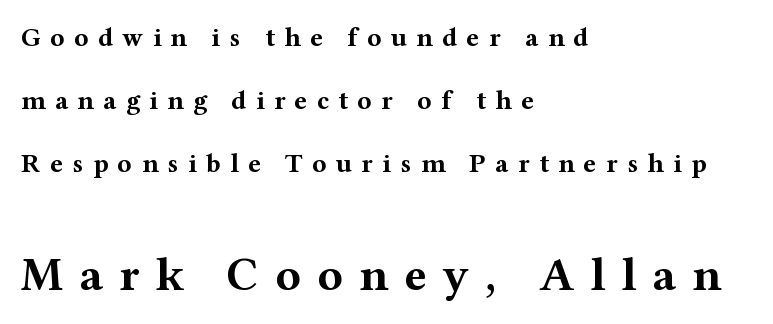
The image shows 47 px bold, wide serif type, upright; set left-aligned, loose line spacing (2.33x), unusually wide letter spacing (+0.34 em), not underlined; the second (bottom) block is 1.74x larger; medium stroke contrast and a medium x-height.
